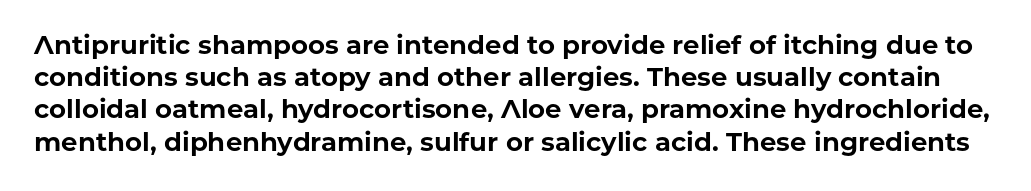
Q: Is the text bold? A: Yes.
Q: Is the text italic (slanted)? A: No, it is upright.
Q: Is the text underlined? A: No.
Q: Is the spacing between letters normal or unusually wide? A: Normal.
